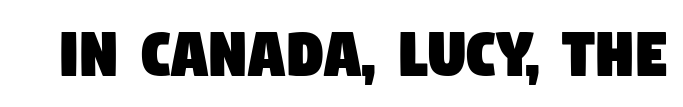
The image shows 74 px condensed sans-serif type; set normal letter spacing, not underlined; low stroke contrast and a large x-height.
